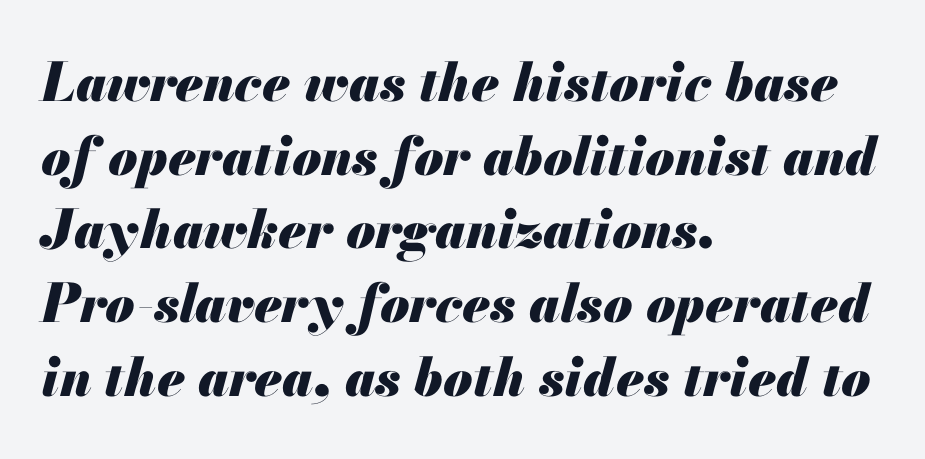
{"italic": "yes", "lean": "right", "slant_degrees": 13, "bold": "yes", "weight": "heavy", "width": "normal", "stroke_contrast": "medium", "x_height": "small", "monospaced": "no", "underline": "no", "align": "left", "line_spacing": "normal", "line_spacing_ratio": 1.39, "letter_spacing": "normal", "letter_spacing_em": 0.0, "glyph_px": 53}
